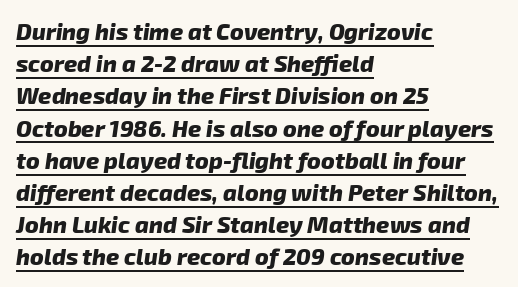
Reading down the column, the eye jumps a familiar distance to each next line. A full-strength bold gives these letters their thick strokes. Casual observation: everything's shoved over to the left. Honestly, the underline is the first thing you notice here. Is the letter spacing exaggerated? No — it looks like the ordinary default.
